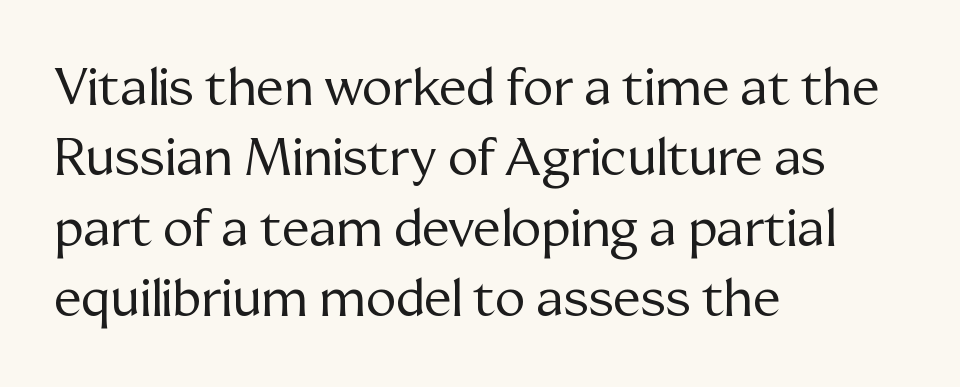
{"serif": "yes", "italic": "no", "bold": "no", "weight": "regular", "width": "normal", "stroke_contrast": "medium", "x_height": "medium", "monospaced": "no", "underline": "no", "align": "left", "line_spacing": "normal", "line_spacing_ratio": 1.38, "letter_spacing": "normal", "letter_spacing_em": 0.0, "glyph_px": 51}
